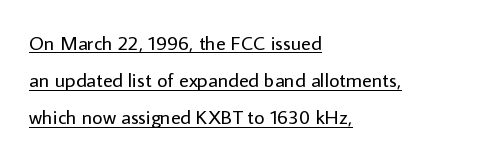
The image shows 20 px text type, upright; set left-aligned, line spacing 1.86x, normal letter spacing, underlined.
